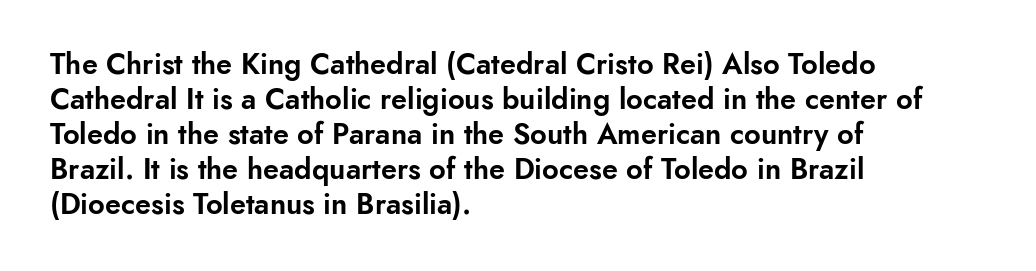
Q: Is the text italic (slanted)? A: No, it is upright.
Q: Is the typeface a serif or a sans-serif typeface? A: Sans-serif.
Q: Is the text underlined? A: No.
Q: How is the paragraph aligned? A: Left-aligned.
Q: Is the spacing between letters normal or unusually wide? A: Normal.
Q: Width (condensed, normal, or wide)? A: Normal.
Q: Stroke contrast? A: Low.
Q: x-height? A: Small.
Q: Monospaced? A: No.
